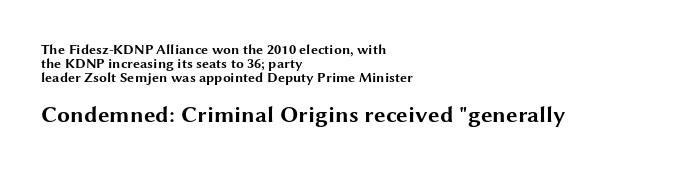
Q: Is the text bold? A: Yes.
Q: Is the text italic (slanted)? A: No, it is upright.
Q: Is the text underlined? A: No.
Q: How is the paragraph aligned? A: Left-aligned.
Q: Is the spacing between letters normal or unusually wide? A: Normal.
Q: Is the spacing between lines tight, normal or loose? A: Tight.
Q: Which block of text is set in a larger size, the first (top) or the second (bottom)? A: The second (bottom) one.
